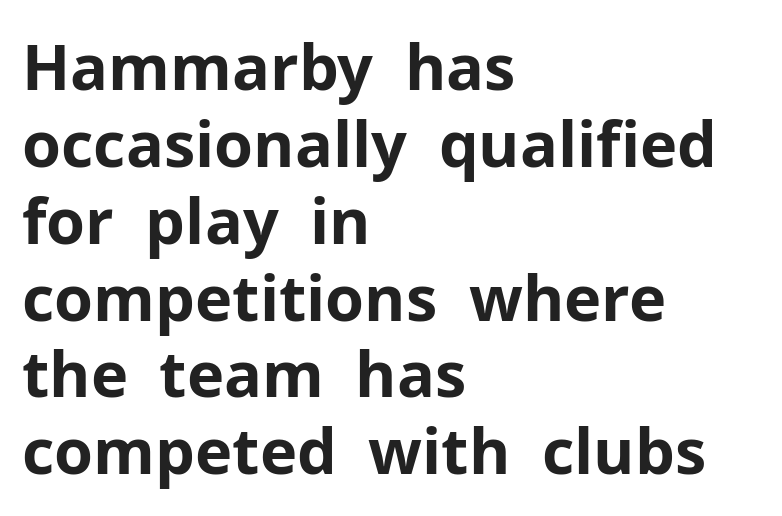
This is sans-serif lettering, the kind often seen on screens and signage. Left-aligned paragraph, ragged on the right. Posture: straight, roman, zero tilt. The letters advance in unequal steps, a hallmark of proportional type. Compared with typical body copy, the letter spacing here is the same. Anything drawn beneath the words? Only blank space.
